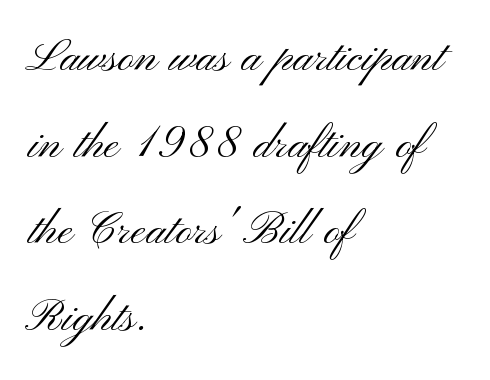
Q: Is the text bold? A: No.
Q: Is the text italic (slanted)? A: Yes.
Q: Is the typeface a serif or a sans-serif typeface? A: Sans-serif.
Q: Is the text underlined? A: No.
Q: How is the paragraph aligned? A: Left-aligned.
Q: Is the spacing between letters normal or unusually wide? A: Normal.
Q: Is the spacing between lines tight, normal or loose? A: Normal.
Q: Width (condensed, normal, or wide)? A: Wide.
Q: Stroke contrast? A: Medium.
Q: x-height? A: Small.
Q: Monospaced? A: No.
